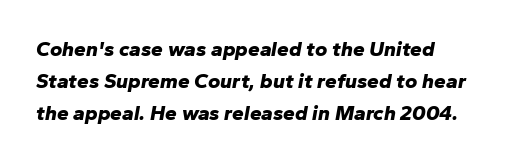
{"italic": "yes", "lean": "right", "slant_degrees": 10, "bold": "yes", "underline": "no", "align": "left", "line_spacing": "normal", "line_spacing_ratio": 1.53, "letter_spacing": "normal", "letter_spacing_em": 0.0, "glyph_px": 21}
